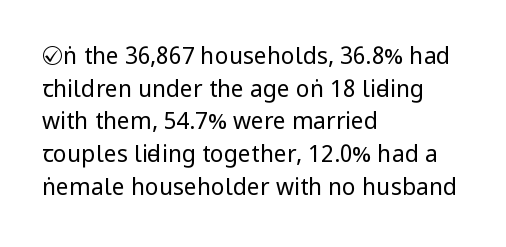
Characters follow at the spacing the type designer built in. The letterforms sit at book weight or below. Rendered with straight, roman letterforms. The rows are spaced the way most documents space them. The strip under each line holds only bare page.
